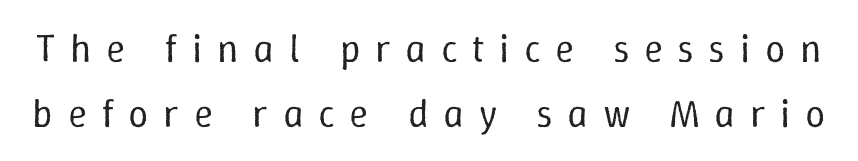
No word sits above an underline. Tall strokes in this sample are plumb rather than angled. Is the letter spacing exaggerated? Yes — the characters are pushed far apart. The letters advance in unequal steps, a hallmark of proportional type. The cut favours lightness, reaching ordinary text weight at its darkest. Notice how descenders clear the ascenders below comfortably — that's standard leading.
